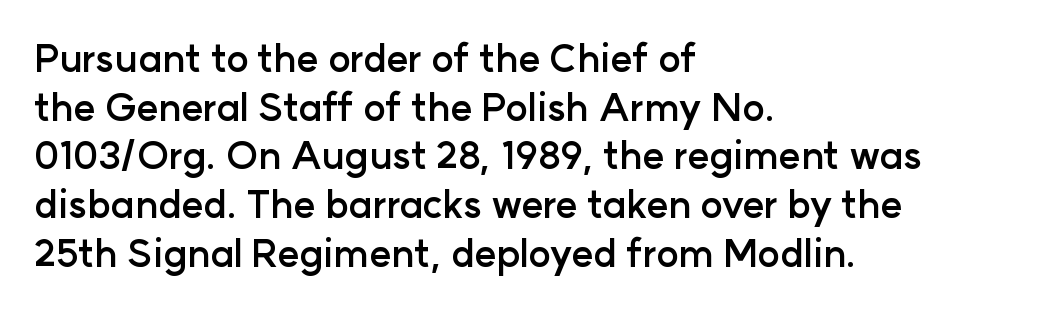
The letters advance in unequal steps, a hallmark of proportional type. To sum up the face: it is a sans, with no serifs. Style check: upright. Glance below the letters and you will spot only blank space.
